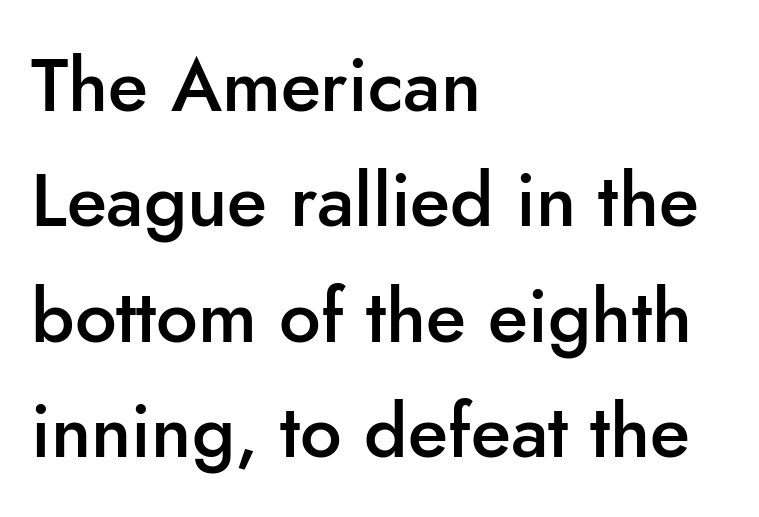
Q: Is the text bold? A: Semi-bold.
Q: Is the text italic (slanted)? A: No, it is upright.
Q: Is the typeface a serif or a sans-serif typeface? A: Sans-serif.
Q: Is the text underlined? A: No.
Q: How is the paragraph aligned? A: Left-aligned.
Q: Is the spacing between letters normal or unusually wide? A: Normal.
Q: Is the spacing between lines tight, normal or loose? A: Normal.
Q: Width (condensed, normal, or wide)? A: Normal.
Q: Stroke contrast? A: Low.
Q: x-height? A: Small.
Q: Monospaced? A: No.
